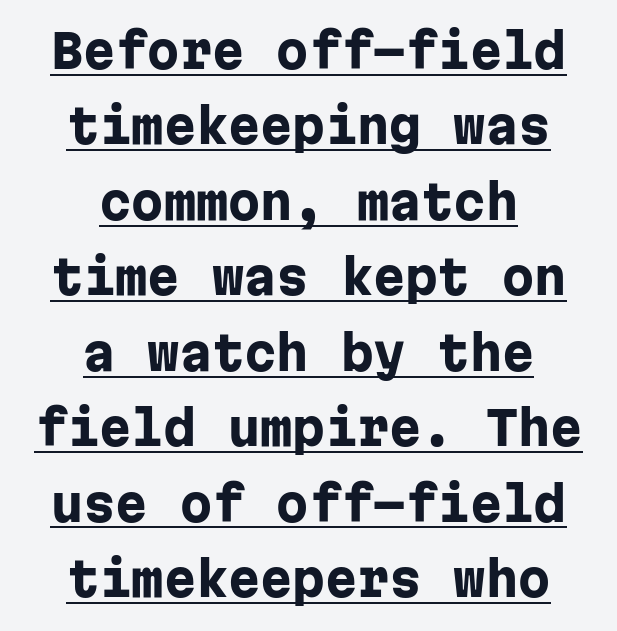
{"serif": "no", "italic": "no", "bold": "yes", "weight": "heavy", "width": "normal", "stroke_contrast": "low", "x_height": "medium", "monospaced": "yes", "underline": "yes", "align": "center", "line_spacing": "normal", "line_spacing_ratio": 1.64, "letter_spacing": "normal", "letter_spacing_em": 0.0, "glyph_px": 46}
